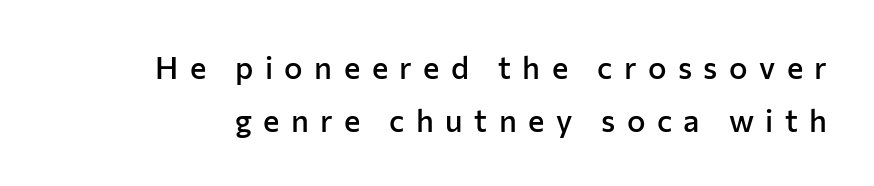
{"serif": "no", "italic": "no", "bold": "semi", "weight": "semibold", "width": "normal", "stroke_contrast": "low", "x_height": "medium", "monospaced": "no", "underline": "no", "line_spacing": "normal", "line_spacing_ratio": 1.7, "letter_spacing": "wide", "letter_spacing_em": 0.37, "glyph_px": 31}
